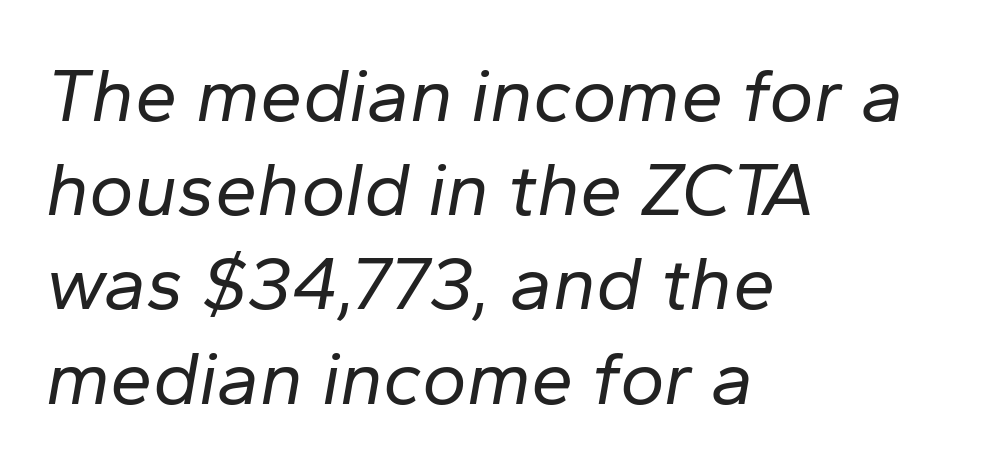
Only glyphs here, with clear space below each row. It's the slanting kind of type. This sample is left-justified, so line endings fall wherever the words run out. The weight tops out at a normal text grade.
